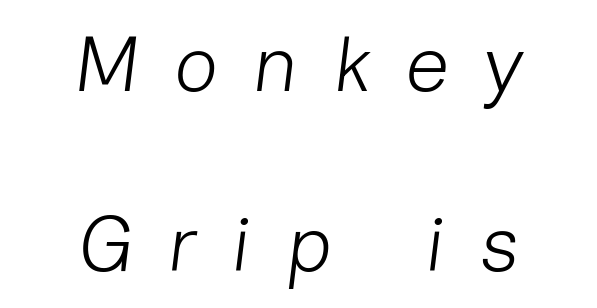
Q: Is the text bold? A: No.
Q: Is the text italic (slanted)? A: Yes, it leans right by about 7 degrees.
Q: Is the text underlined? A: No.
Q: How is the paragraph aligned? A: Centered.
Q: Is the spacing between letters normal or unusually wide? A: Unusually wide.
Q: Is the spacing between lines tight, normal or loose? A: Loose.
Q: Width (condensed, normal, or wide)? A: Normal.
Q: Stroke contrast? A: Low.
Q: x-height? A: Medium.
Q: Monospaced? A: No.
